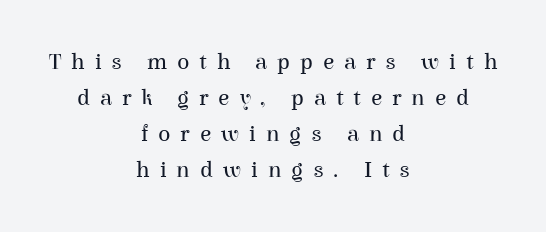
Q: Is the text bold? A: No.
Q: Is the text italic (slanted)? A: No, it is upright.
Q: Is the text underlined? A: No.
Q: How is the paragraph aligned? A: Centered.
Q: Is the spacing between letters normal or unusually wide? A: Unusually wide.
Q: Is the spacing between lines tight, normal or loose? A: Normal.
